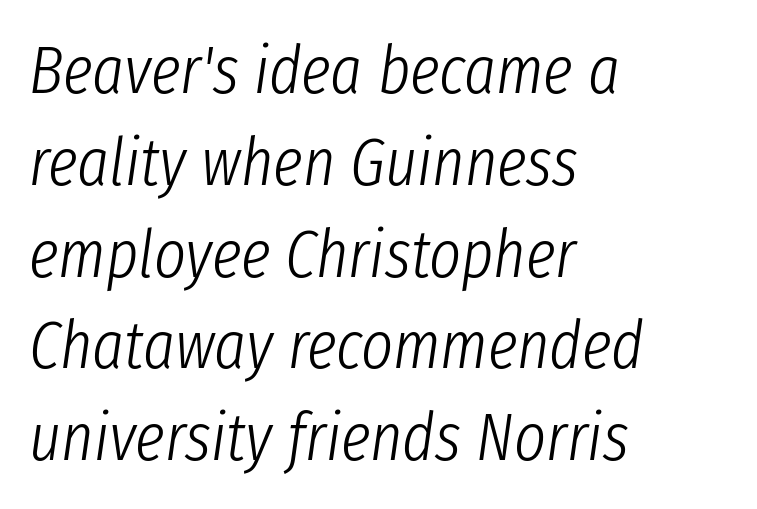
Q: Is the text bold? A: No.
Q: Is the text italic (slanted)? A: Yes, it leans right by about 8 degrees.
Q: Is the text underlined? A: No.
Q: How is the paragraph aligned? A: Left-aligned.
Q: Is the spacing between letters normal or unusually wide? A: Normal.
Q: Is the spacing between lines tight, normal or loose? A: Normal.
Q: Width (condensed, normal, or wide)? A: Condensed.
Q: Stroke contrast? A: Low.
Q: x-height? A: Medium.
Q: Monospaced? A: No.
